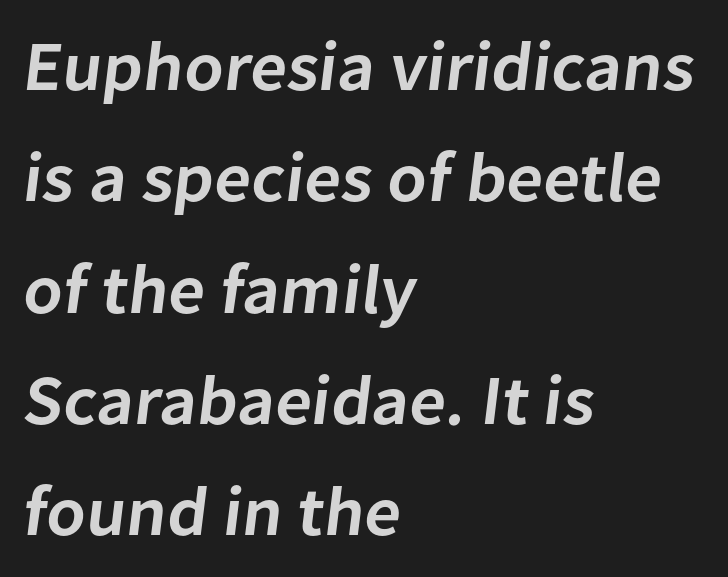
Emphasis by weight is partial: semibold. Notice how the passage keeps a crisp vertical edge on the left only. The letters advance in unequal steps, a hallmark of proportional type. Unlike a traditional serif, this face leaves its strokes unadorned.
